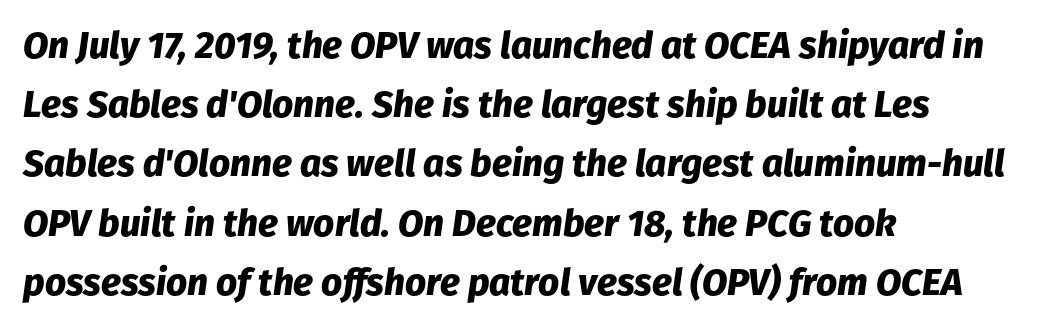
Q: Is the text bold? A: Yes.
Q: Is the text italic (slanted)? A: Yes, it leans right by about 8 degrees.
Q: Is the text underlined? A: No.
Q: How is the paragraph aligned? A: Left-aligned.
Q: Is the spacing between letters normal or unusually wide? A: Normal.
Q: Is the spacing between lines tight, normal or loose? A: Normal.
Q: Width (condensed, normal, or wide)? A: Normal.
Q: Stroke contrast? A: Low.
Q: x-height? A: Medium.
Q: Monospaced? A: No.
